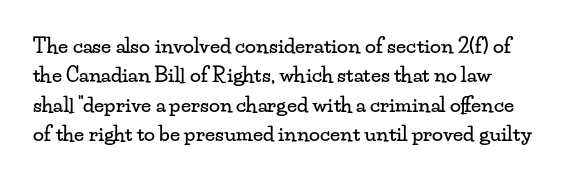
Honestly, the row spacing looks completely unremarkable. Rule under the text: the space is simply empty. You could call the tracking neutral — neither tight nor loose. A roman cut, with each character standing at attention.
